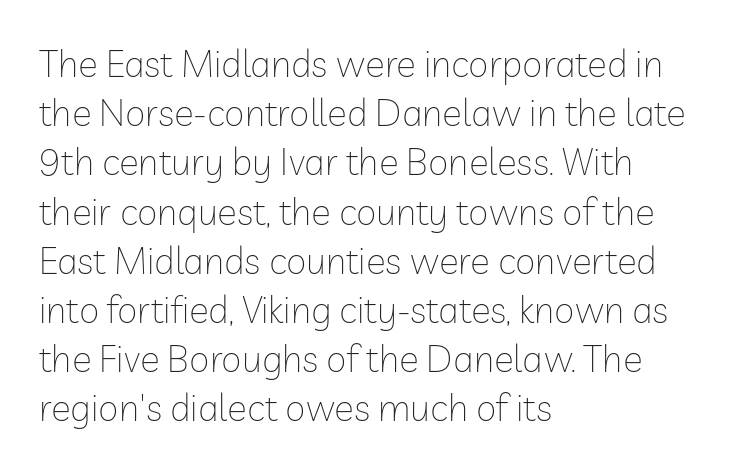
The image shows 37 px thin sans-serif type, upright; set left-aligned, normal line spacing (1.33x), normal letter spacing, not underlined; low stroke contrast and a medium x-height.
